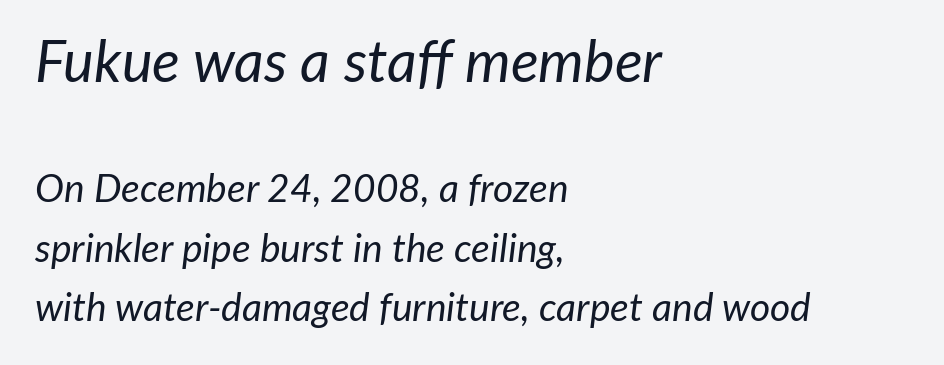
{"italic": "yes", "lean": "right", "slant_degrees": 7, "bold": "no", "weight": "regular", "width": "normal", "stroke_contrast": "low", "x_height": "medium", "monospaced": "no", "underline": "no", "align": "left", "line_spacing": "normal", "line_spacing_ratio": 1.53, "letter_spacing": "normal", "letter_spacing_em": 0.0, "larger_block": "first", "size_ratio": 1.49, "glyph_px": 58}
